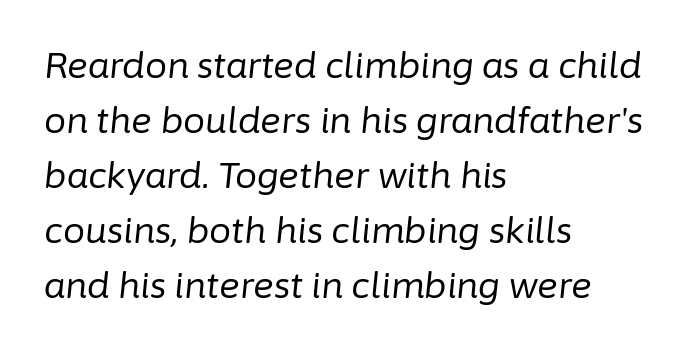
You could not count columns in this text — the font is proportionally spaced. These lines stack with their left ends in a neat column. Compared with typical paragraphs, the rows here are spaced about the same. Beneath every word, the page is bare.
